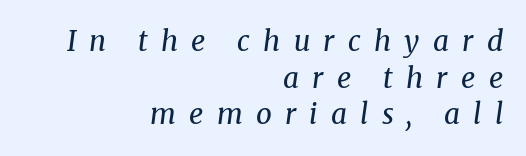
Q: Is the text bold? A: No.
Q: Is the text italic (slanted)? A: Yes, it leans right by about 8 degrees.
Q: Is the typeface a serif or a sans-serif typeface? A: Serif.
Q: Is the text underlined? A: No.
Q: How is the paragraph aligned? A: Right-aligned.
Q: Is the spacing between letters normal or unusually wide? A: Unusually wide.
Q: Is the spacing between lines tight, normal or loose? A: Normal.
Q: Width (condensed, normal, or wide)? A: Normal.
Q: Stroke contrast? A: Medium.
Q: x-height? A: Medium.
Q: Monospaced? A: No.
